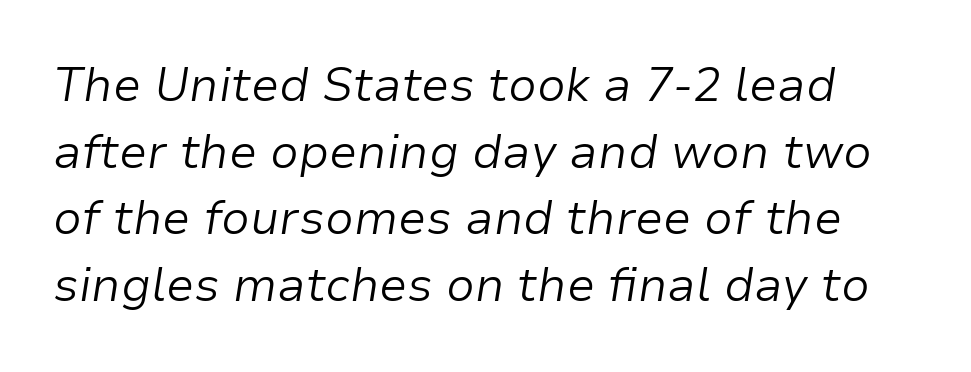
Q: Is the text bold? A: No.
Q: Is the text italic (slanted)? A: Yes, it leans right by about 9 degrees.
Q: Is the text underlined? A: No.
Q: Is the spacing between letters normal or unusually wide? A: Normal.
Q: Is the spacing between lines tight, normal or loose? A: Normal.
Q: Width (condensed, normal, or wide)? A: Normal.
Q: Stroke contrast? A: Low.
Q: x-height? A: Medium.
Q: Monospaced? A: No.
